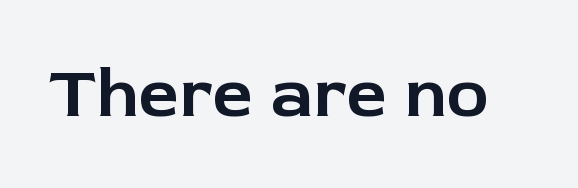
Notice how the stems are strictly vertical — no italics here. Proportional: the letters do not fall into vertical columns. The designer went with a sans here, leaving each stem footless. The tracking reads as untouched default to a designer's eye. Each row of text sits above clean, open space.
